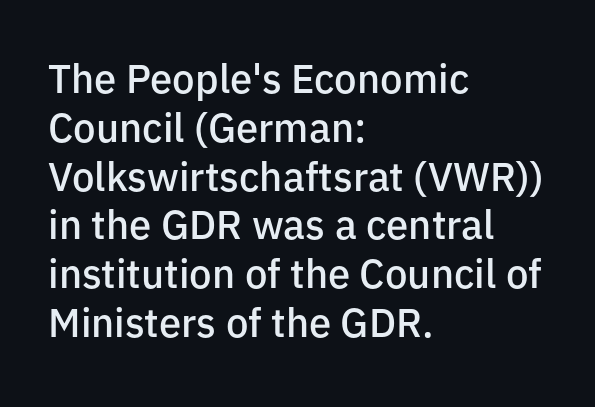
Q: Is the text bold? A: Semi-bold.
Q: Is the text italic (slanted)? A: No, it is upright.
Q: Is the typeface a serif or a sans-serif typeface? A: Sans-serif.
Q: Is the text underlined? A: No.
Q: How is the paragraph aligned? A: Left-aligned.
Q: Is the spacing between letters normal or unusually wide? A: Normal.
Q: Width (condensed, normal, or wide)? A: Normal.
Q: Stroke contrast? A: Low.
Q: x-height? A: Medium.
Q: Monospaced? A: No.
